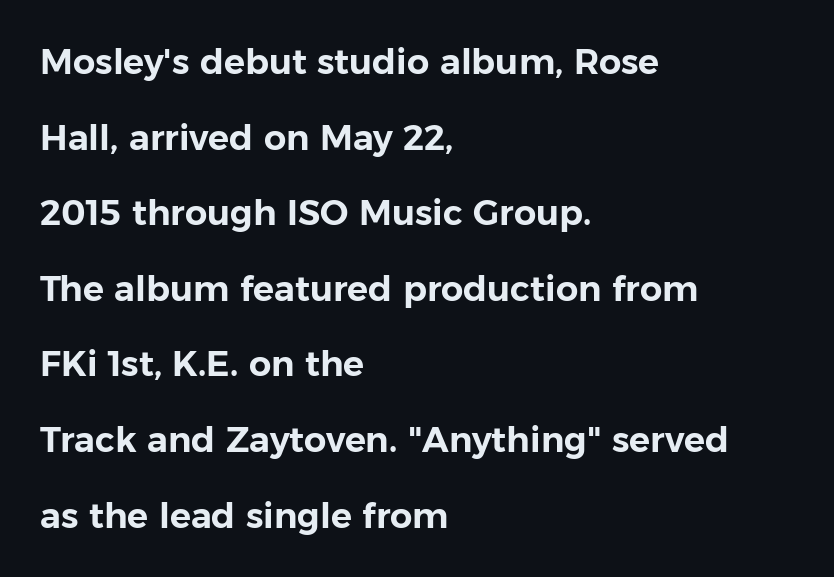
{"serif": "no", "italic": "no", "width": "normal", "stroke_contrast": "low", "x_height": "medium", "monospaced": "no", "underline": "no", "align": "left", "line_spacing": "loose", "line_spacing_ratio": 2.16, "letter_spacing": "normal", "letter_spacing_em": 0.0, "glyph_px": 35}
